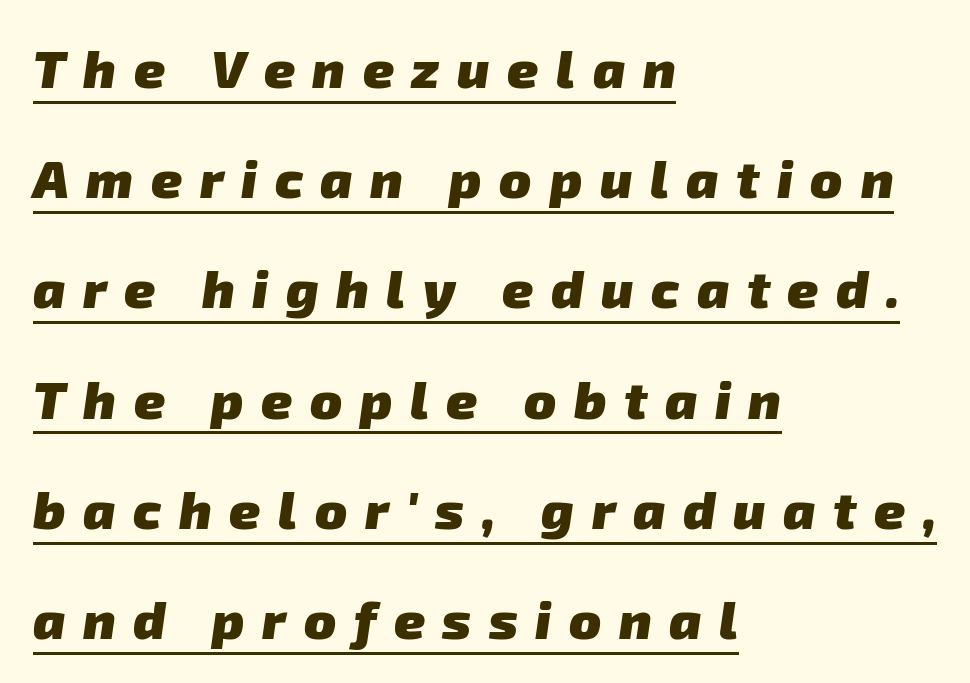
Q: Is the text bold? A: Yes.
Q: Is the typeface a serif or a sans-serif typeface? A: Sans-serif.
Q: Is the text underlined? A: Yes.
Q: How is the paragraph aligned? A: Left-aligned.
Q: Is the spacing between letters normal or unusually wide? A: Unusually wide.
Q: Is the spacing between lines tight, normal or loose? A: Loose.
Q: Width (condensed, normal, or wide)? A: Normal.
Q: Stroke contrast? A: Low.
Q: x-height? A: Medium.
Q: Monospaced? A: No.
